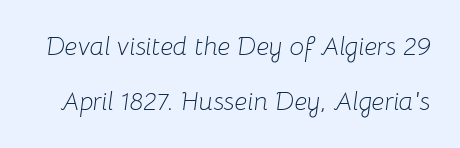
{"italic": "yes", "lean": "right", "slant_degrees": 8, "bold": "no", "underline": "no", "line_spacing": "loose", "line_spacing_ratio": 2.12, "letter_spacing": "normal", "letter_spacing_em": 0.0, "glyph_px": 26}
